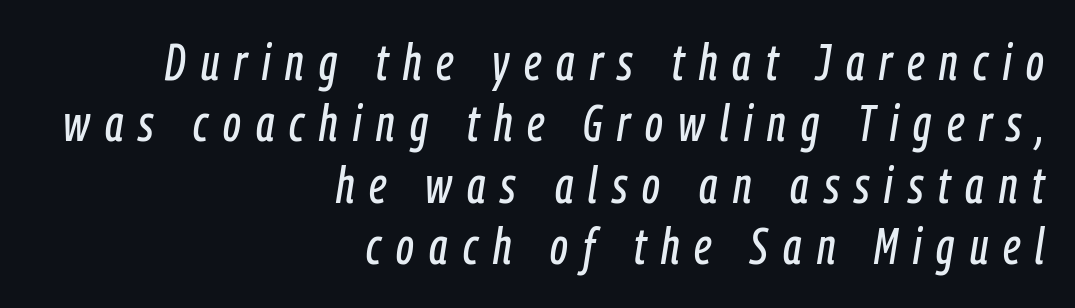
When letters slant like this, we call the style italic. The compositor pushed each line to the right boundary. The tracking jumps out immediately: characters are airy and widely separated. A typesetter would call this proportional, since set widths differ per character.
